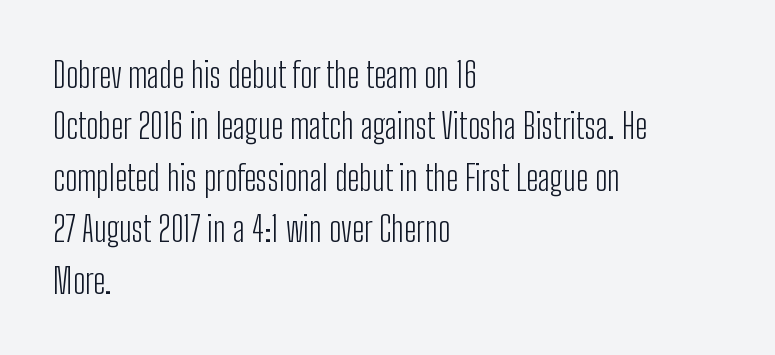
Q: Is the text bold? A: No.
Q: Is the text italic (slanted)? A: No, it is upright.
Q: Is the typeface a serif or a sans-serif typeface? A: Sans-serif.
Q: Is the text underlined? A: No.
Q: How is the paragraph aligned? A: Left-aligned.
Q: Is the spacing between letters normal or unusually wide? A: Normal.
Q: Is the spacing between lines tight, normal or loose? A: Normal.
Q: Width (condensed, normal, or wide)? A: Condensed.
Q: Stroke contrast? A: Low.
Q: x-height? A: Medium.
Q: Monospaced? A: No.
